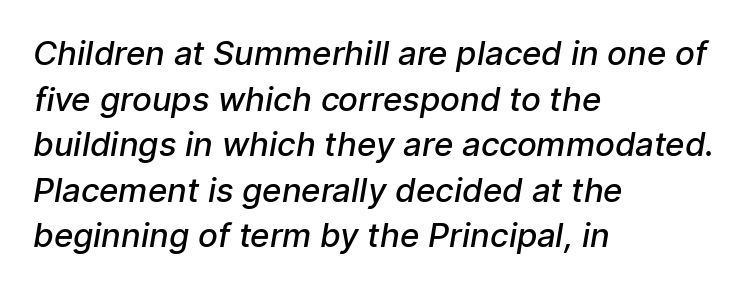
Q: Is the text bold? A: Semi-bold.
Q: Is the typeface a serif or a sans-serif typeface? A: Sans-serif.
Q: Is the text underlined? A: No.
Q: How is the paragraph aligned? A: Left-aligned.
Q: Is the spacing between letters normal or unusually wide? A: Normal.
Q: Is the spacing between lines tight, normal or loose? A: Normal.
Q: Width (condensed, normal, or wide)? A: Normal.
Q: Stroke contrast? A: Low.
Q: x-height? A: Medium.
Q: Monospaced? A: No.
